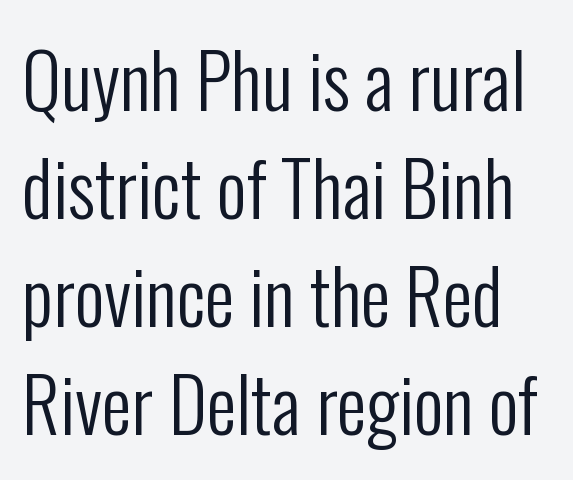
The image shows 74 px regular-weight, condensed sans-serif type, upright; set normal line spacing (1.46x), normal letter spacing, not underlined; low stroke contrast and a medium x-height.
